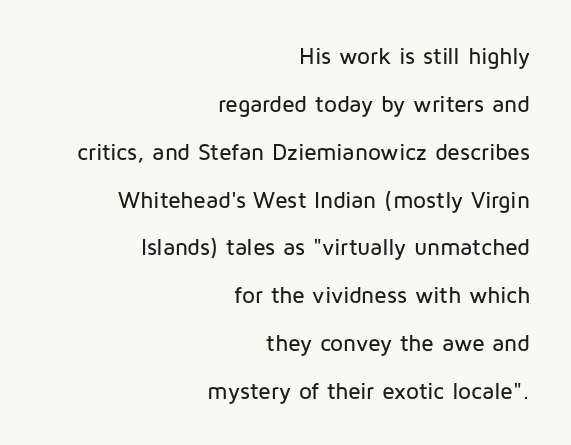
The image shows 23 px text type, upright; set right-aligned, loose line spacing (2.08x), normal letter spacing, not underlined.
